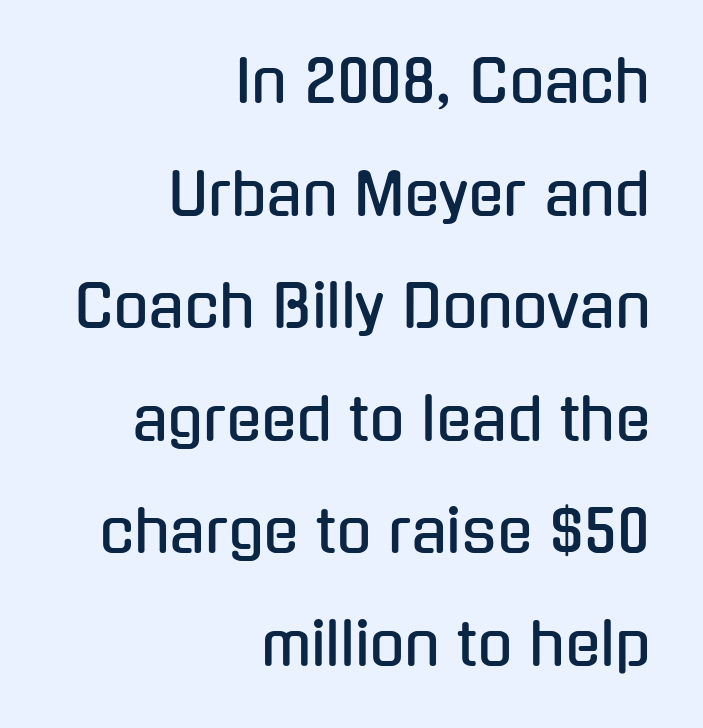
The letters advance in unequal steps, a hallmark of proportional type. The font family rendered here belongs to the sans-serif group. This sample trades compactness for vertical openness between lines. Tall strokes in this sample are plumb rather than angled. The rendering keeps characters at their native spacing.
